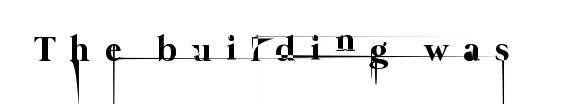
The face used here is proportionally spaced, like ordinary book or web type. Weight: not bold — regular or lighter. The tracking jumps out immediately: characters are airy and widely separated. Only glyphs here, with clear space below each row.
